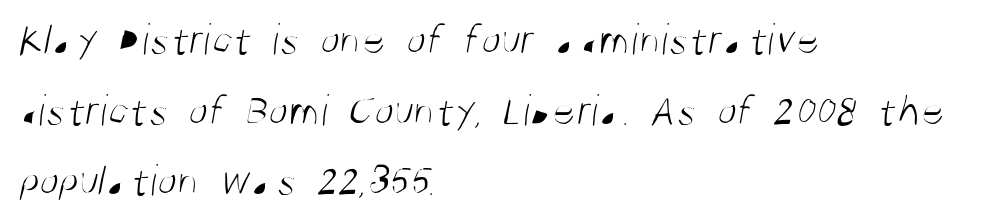
{"serif": "no", "bold": "no", "weight": "light", "width": "condensed", "stroke_contrast": "medium", "x_height": "large", "monospaced": "no", "underline": "no", "align": "left", "line_spacing": "normal", "line_spacing_ratio": 1.57, "letter_spacing": "normal", "letter_spacing_em": 0.0, "glyph_px": 45}
